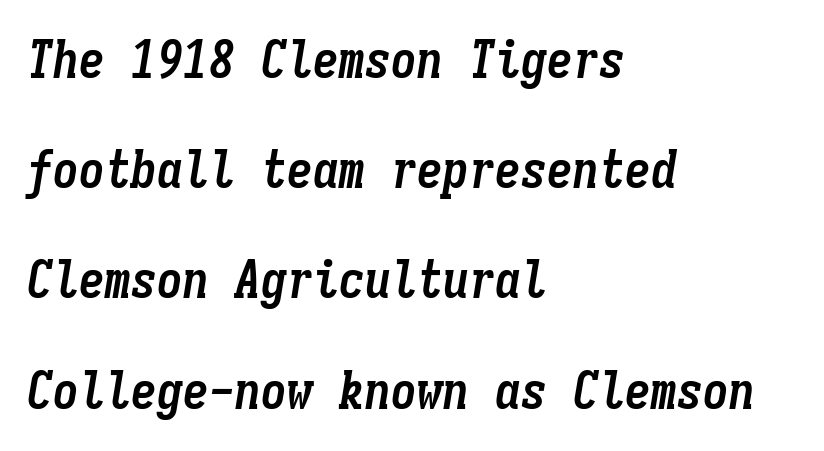
Nothing unusual about the tracking: characters are spaced as the font intends. There's an unmistakable incline to the writing here. Students, observe: this is what heavily led, spacious text looks like. Each letter, wide or thin by design, is forced into the same width here. Clear beneath every line of the passage.
